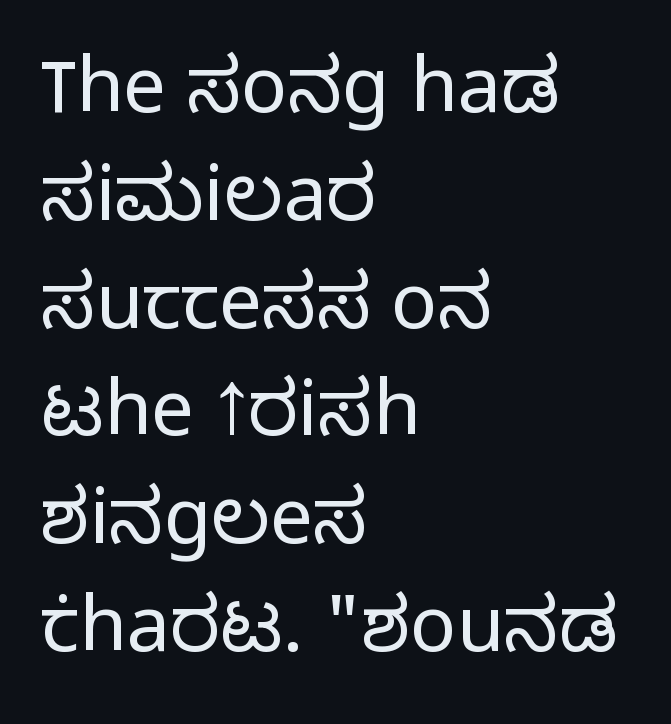
Q: Is the text bold? A: No.
Q: Is the text italic (slanted)? A: No, it is upright.
Q: Is the typeface a serif or a sans-serif typeface? A: Sans-serif.
Q: Is the text underlined? A: No.
Q: How is the paragraph aligned? A: Left-aligned.
Q: Is the spacing between letters normal or unusually wide? A: Normal.
Q: Is the spacing between lines tight, normal or loose? A: Normal.
Q: Width (condensed, normal, or wide)? A: Normal.
Q: Stroke contrast? A: Low.
Q: x-height? A: Medium.
Q: Monospaced? A: No.
